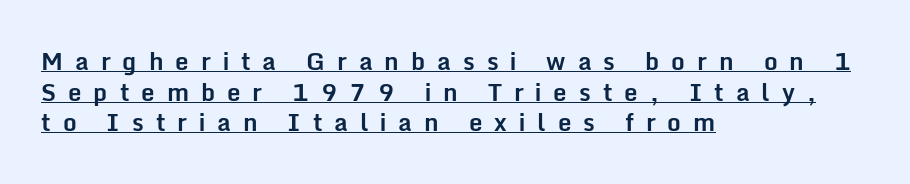
Q: Is the text bold? A: Yes.
Q: Is the text italic (slanted)? A: No, it is upright.
Q: Is the text underlined? A: Yes.
Q: How is the paragraph aligned? A: Left-aligned.
Q: Is the spacing between letters normal or unusually wide? A: Unusually wide.
Q: Is the spacing between lines tight, normal or loose? A: Normal.
